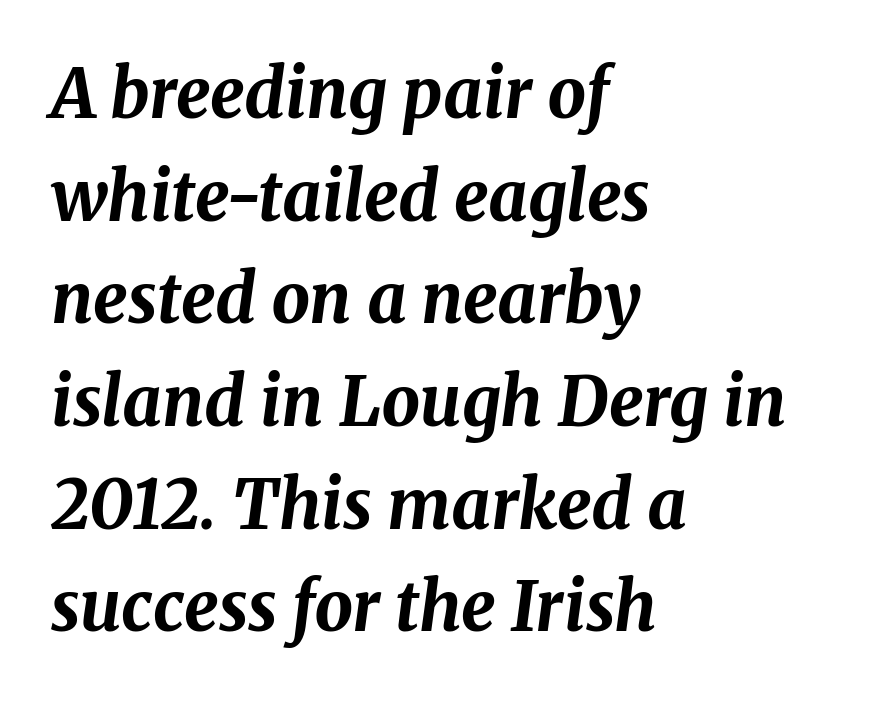
{"italic": "yes", "lean": "right", "slant_degrees": 8, "bold": "yes", "weight": "bold", "width": "normal", "stroke_contrast": "medium", "x_height": "medium", "monospaced": "no", "underline": "no", "align": "left", "line_spacing": "normal", "line_spacing_ratio": 1.51, "letter_spacing": "normal", "letter_spacing_em": 0.0, "glyph_px": 68}
